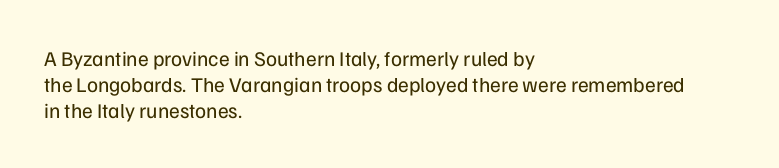
The typography opts for an upright posture over an oblique one. Unmarked baselines from the first word to the last. Students, note that the glyphs here touch the page at normal intervals. Which margin do the lines hug? The left one — the right edge is uneven. The typesetting does not lean heavy: it is not bold.
